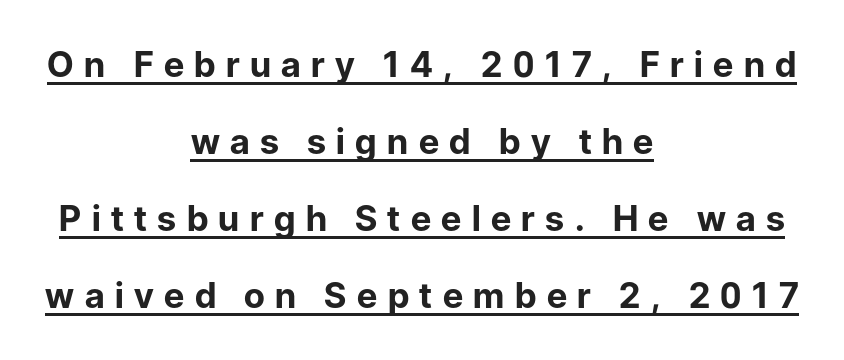
Caption: bold face, heavy strokes. Ascenders rise straight up at ninety degrees. The passage shown is typed in a proportional face where columns would drift. Glance below the letters and you will spot a drawn line. The face used here is rendered with a markedly widened letterfit. This block would shrink considerably if given ordinary leading; it's expanded now.
